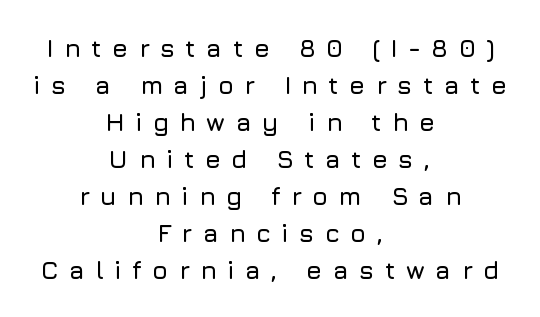
The image shows 25 px text type, upright; set centered, normal line spacing (1.48x), unusually wide letter spacing (+0.42 em), not underlined.
